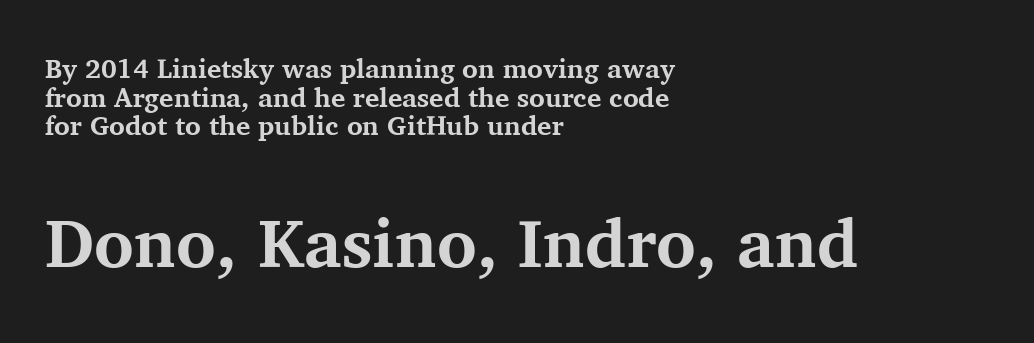
{"serif": "yes", "italic": "no", "bold": "yes", "weight": "bold", "width": "normal", "stroke_contrast": "medium", "x_height": "medium", "monospaced": "no", "underline": "no", "align": "left", "line_spacing": "tight", "line_spacing_ratio": 1.06, "letter_spacing": "normal", "letter_spacing_em": 0.0, "larger_block": "second", "size_ratio": 2.52, "glyph_px": 68}
